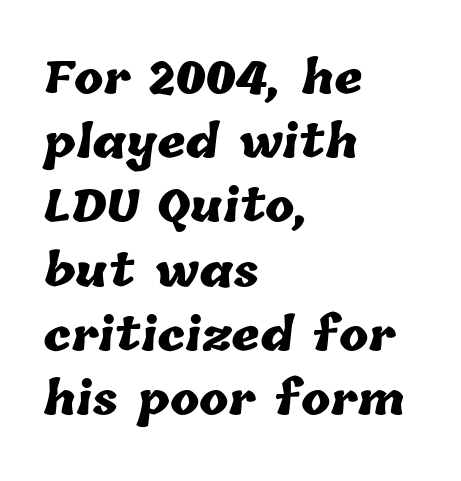
Q: Is the text bold? A: Yes.
Q: Is the text underlined? A: No.
Q: How is the paragraph aligned? A: Left-aligned.
Q: Is the spacing between letters normal or unusually wide? A: Normal.
Q: Is the spacing between lines tight, normal or loose? A: Normal.
Q: Width (condensed, normal, or wide)? A: Normal.
Q: Stroke contrast? A: Low.
Q: x-height? A: Medium.
Q: Monospaced? A: No.
